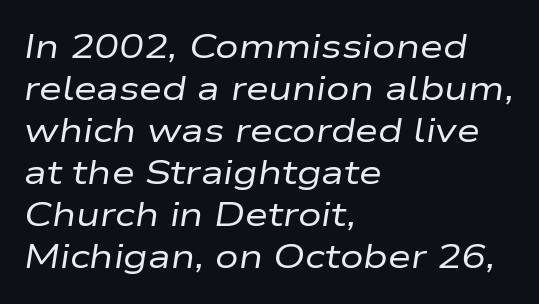
The image shows 33 px regular-weight, wide type, italic (leaning right); set left-aligned, normal line spacing (1.27x), normal letter spacing, not underlined; low stroke contrast and a medium x-height.
